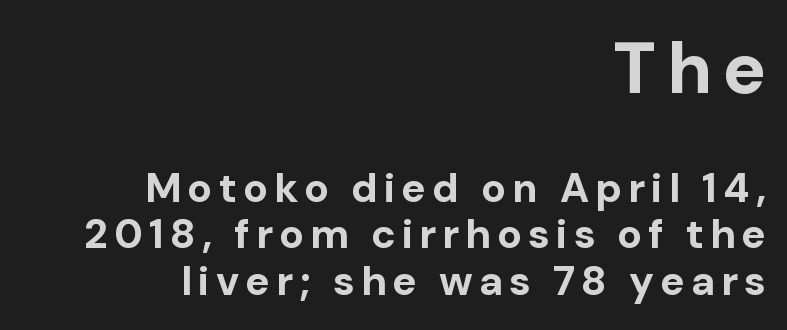
The image shows 72 px bold sans-serif type, upright; set right-aligned, tight line spacing (1.14x), not underlined; the first (top) block is 1.76x larger; low stroke contrast and a medium x-height.
